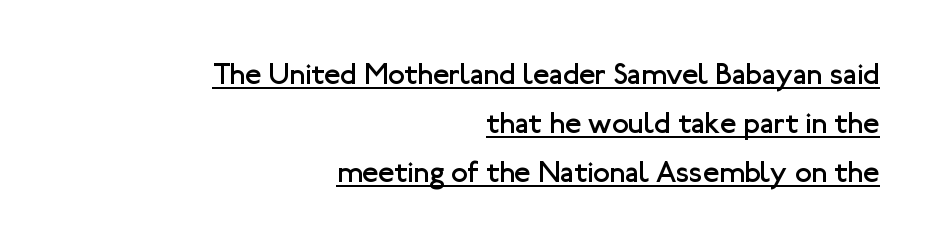
Notice how the stems are strictly vertical — no italics here. Typographically, this falls in the sans-serif category. Visually the block forms a straight wall on the right and a jagged coastline on the left. Decoration check: the copy is underlined. The lines sit at an ordinary, default distance from one another. Short note: letters normally spaced.
